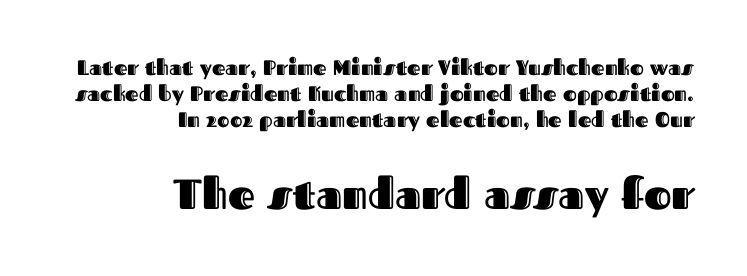
These lines are set flush right with a ragged left edge. The letters advance in unequal steps, a hallmark of proportional type. Line spacing here is normal. A roman cut, with each character standing at attention. The letterforms sit shoulder to shoulder at normal distance.
